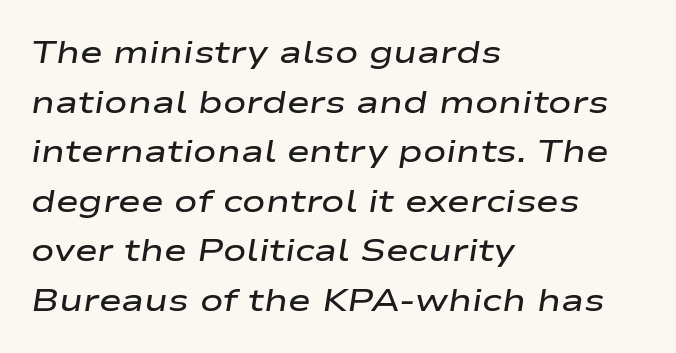
{"italic": "yes", "lean": "right", "slant_degrees": 9, "bold": "semi", "weight": "semibold", "width": "wide", "stroke_contrast": "low", "x_height": "medium", "monospaced": "no", "underline": "no", "align": "left", "line_spacing": "normal", "line_spacing_ratio": 1.6, "letter_spacing": "normal", "letter_spacing_em": 0.0, "glyph_px": 31}
